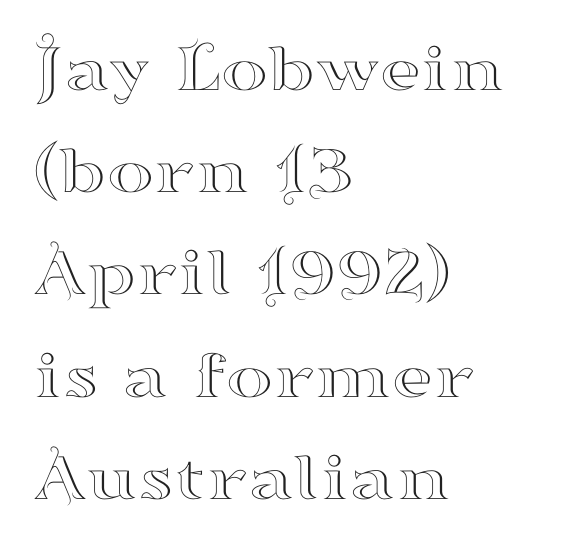
The tracking reads as untouched default to a designer's eye. Regarding leading, the lines here are spaced in the standard way. In CSS terms this would be text-align: left. Regarding serifs, this sample has them. Note the varied advance widths — an 'i' is clearly narrower than an 'm'. Descenders are the only things crossing below the line.
